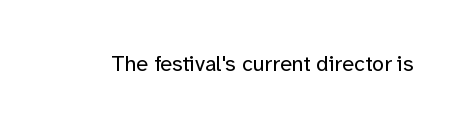
{"italic": "no", "bold": "no", "underline": "no", "letter_spacing": "normal", "letter_spacing_em": 0.0, "glyph_px": 22}
